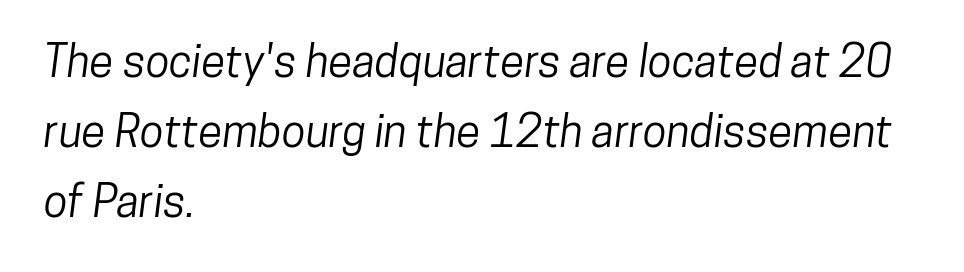
Is the block centered? No — it sits flush against the left margin. Observe the absence of serifs on each vertical stroke in this sample. Check the space under the baseline: it is left empty. Do the characters align in a grid? No, the font is proportional.
